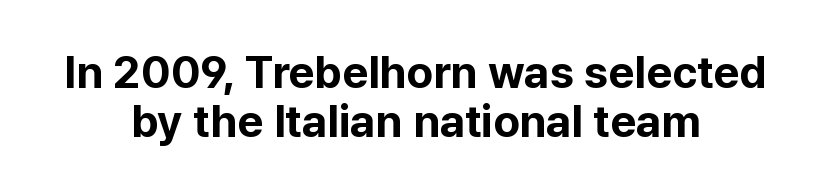
{"serif": "no", "italic": "no", "bold": "yes", "weight": "bold", "width": "normal", "stroke_contrast": "low", "x_height": "medium", "monospaced": "no", "underline": "no", "align": "center", "line_spacing": "tight", "line_spacing_ratio": 1.1, "letter_spacing": "normal", "letter_spacing_em": 0.0, "glyph_px": 45}
